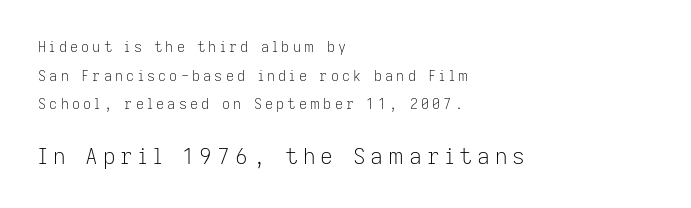
The image shows 22 px text type, upright; set left-aligned, loose line spacing (2.05x), unusually wide letter spacing (+0.23 em), not underlined; the second (bottom) block is 1.57x larger.
